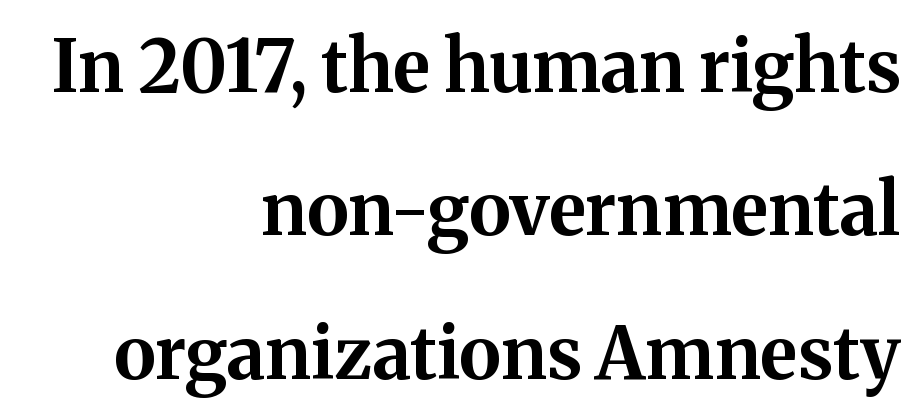
Q: Is the text bold? A: Yes.
Q: Is the text italic (slanted)? A: No, it is upright.
Q: Is the typeface a serif or a sans-serif typeface? A: Serif.
Q: Is the text underlined? A: No.
Q: How is the paragraph aligned? A: Right-aligned.
Q: Is the spacing between letters normal or unusually wide? A: Normal.
Q: Is the spacing between lines tight, normal or loose? A: Loose.
Q: Width (condensed, normal, or wide)? A: Normal.
Q: Stroke contrast? A: Medium.
Q: x-height? A: Medium.
Q: Monospaced? A: No.
